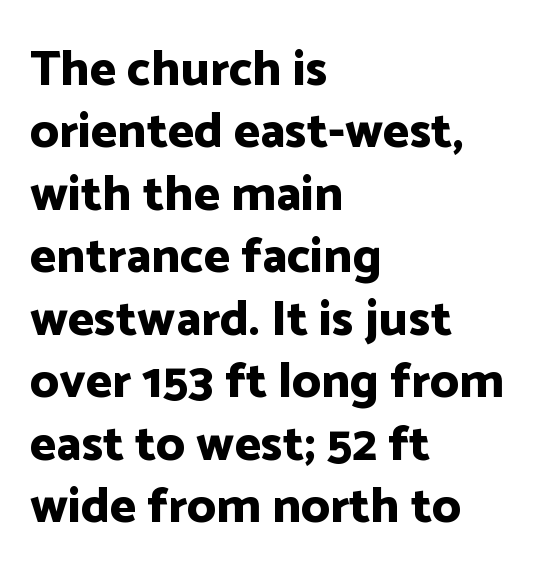
Q: Is the text bold? A: Yes.
Q: Is the text italic (slanted)? A: No, it is upright.
Q: Is the typeface a serif or a sans-serif typeface? A: Sans-serif.
Q: Is the text underlined? A: No.
Q: How is the paragraph aligned? A: Left-aligned.
Q: Is the spacing between letters normal or unusually wide? A: Normal.
Q: Is the spacing between lines tight, normal or loose? A: Normal.
Q: Width (condensed, normal, or wide)? A: Normal.
Q: Stroke contrast? A: Low.
Q: x-height? A: Medium.
Q: Monospaced? A: No.
